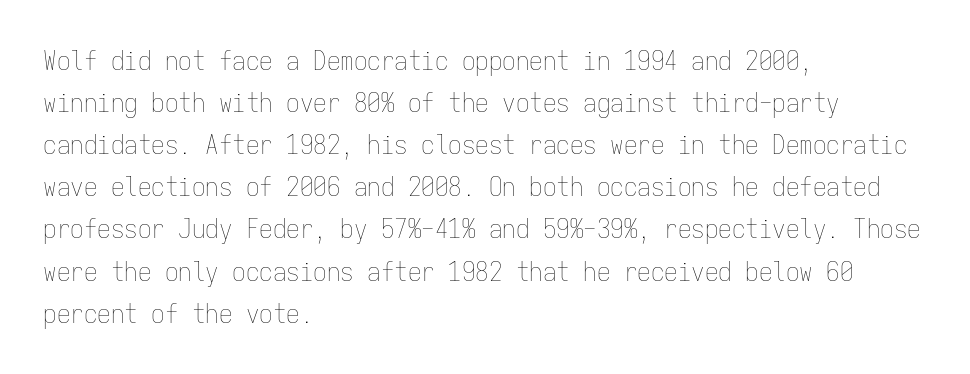
{"italic": "no", "bold": "no", "underline": "no", "align": "left", "line_spacing": "normal", "line_spacing_ratio": 1.56, "letter_spacing": "normal", "letter_spacing_em": 0.0, "glyph_px": 27}
